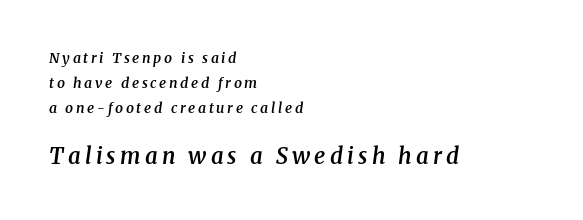
The image shows 22 px text type, italic (leaning right); set left-aligned, line spacing 1.8x, not underlined; the second (bottom) block is 1.57x larger.
